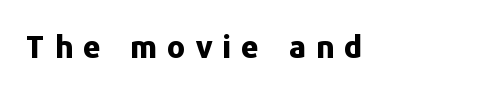
Inter-character spacing is expanded well beyond the font's built-in metrics. The baseline area is clear. You can tell from the bare stems that sans-serif type was used. This is roman type, the default non-slanted kind. Spacing verdict: proportional, widths tailored to each character.
